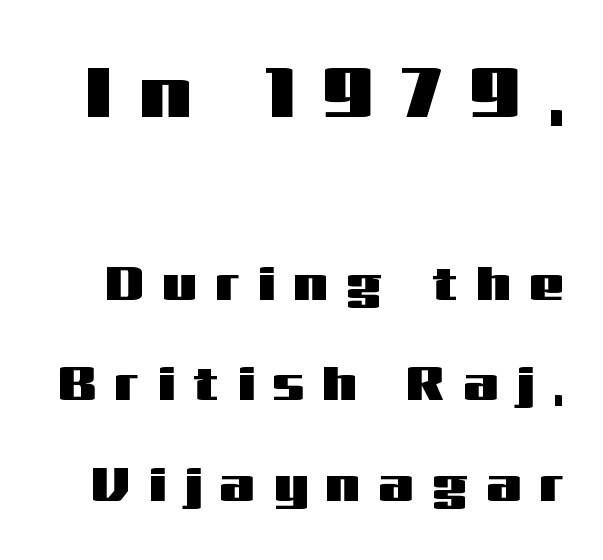
Is the letter spacing exaggerated? Yes — the characters are pushed far apart. Posture: straight, roman, zero tilt. The strip under each line holds only bare page. This rendering employs a face without finishing strokes, i.e., a sans-serif. Reading top to bottom, the characters get smaller at the block break.
